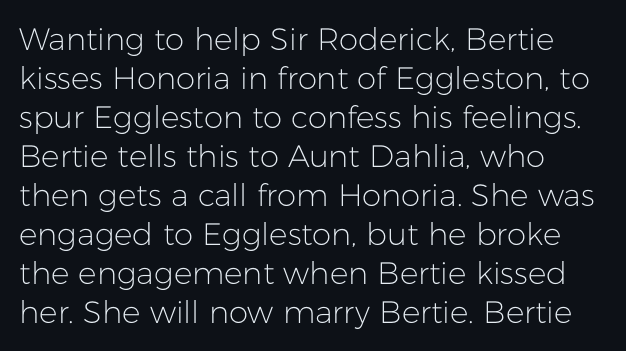
Q: Is the text bold? A: No.
Q: Is the text italic (slanted)? A: No, it is upright.
Q: Is the typeface a serif or a sans-serif typeface? A: Sans-serif.
Q: Is the text underlined? A: No.
Q: How is the paragraph aligned? A: Left-aligned.
Q: Is the spacing between letters normal or unusually wide? A: Normal.
Q: Is the spacing between lines tight, normal or loose? A: Normal.
Q: Width (condensed, normal, or wide)? A: Normal.
Q: Stroke contrast? A: Low.
Q: x-height? A: Medium.
Q: Monospaced? A: No.
